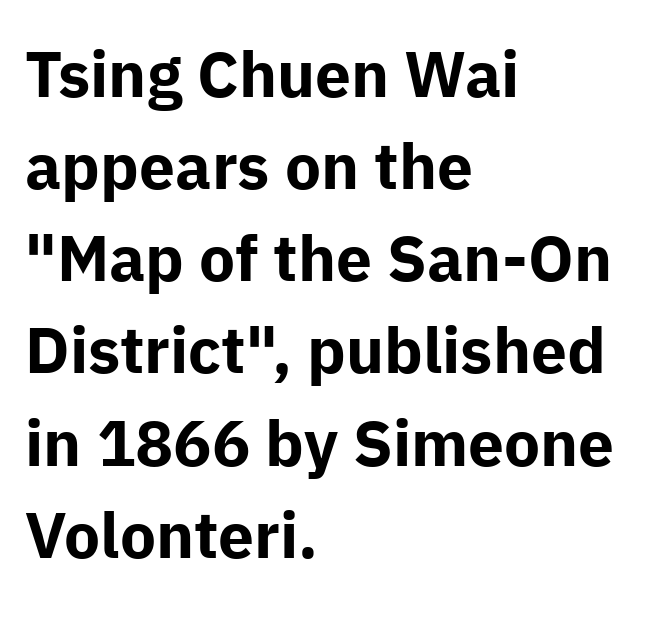
The image shows 64 px bold sans-serif type, upright; set left-aligned, normal line spacing (1.44x), normal letter spacing, not underlined; low stroke contrast and a medium x-height.
